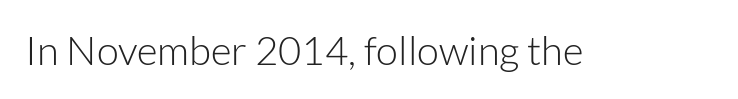
Do the characters align in a grid? No, the font is proportional. The letterforms sit shoulder to shoulder at normal distance. The typeface chosen for these lines omits serifs. Check the space under the baseline: it is left empty. Vertical stems look standard width or narrower in stroke. Designer's note — italics off, roman on.
